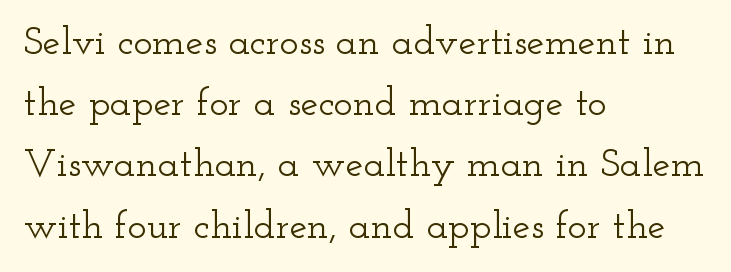
Proportional: the letters do not fall into vertical columns. Vertical strokes here are truly vertical. Whoever set this chose a conventional vertical rhythm. No extra tracking has been applied to these lines. Line starts are locked; line ends wander. This rendering features lettering with no underline.
